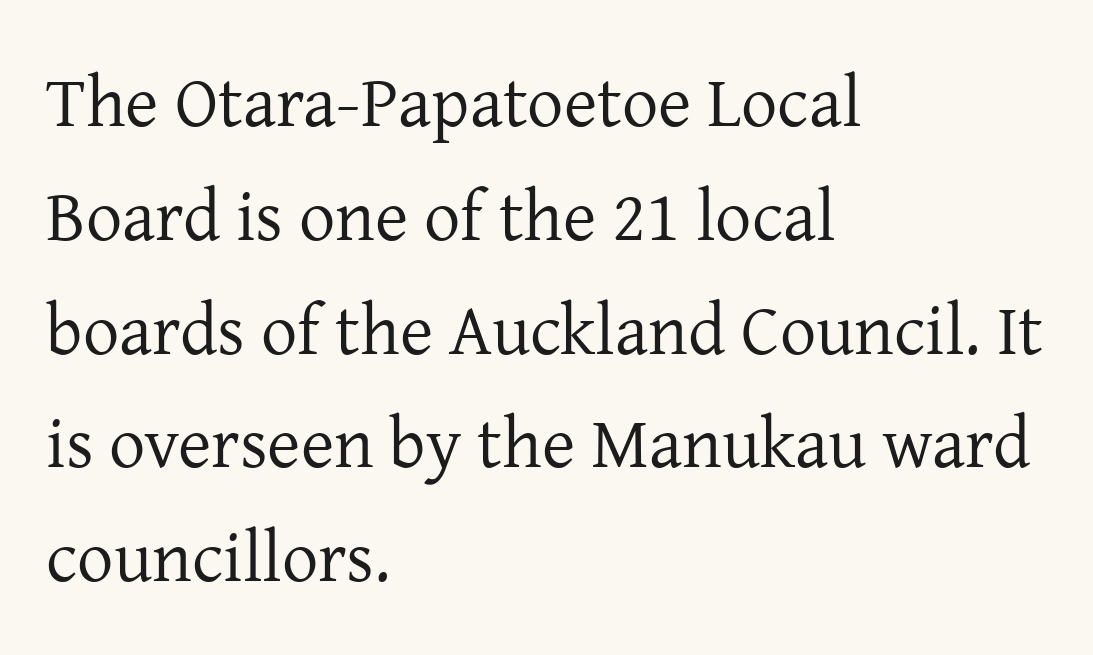
{"serif": "yes", "italic": "no", "bold": "no", "weight": "regular", "width": "normal", "stroke_contrast": "low", "x_height": "medium", "monospaced": "no", "underline": "no", "align": "left", "line_spacing": "normal", "line_spacing_ratio": 1.58, "letter_spacing": "normal", "letter_spacing_em": 0.0, "glyph_px": 72}
